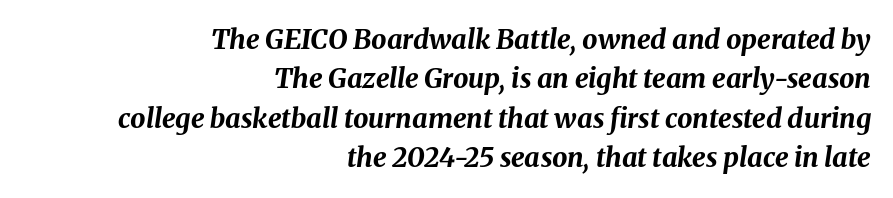
The image shows 27 px bold type, italic (leaning right); set right-aligned, normal line spacing (1.46x), normal letter spacing, not underlined.
